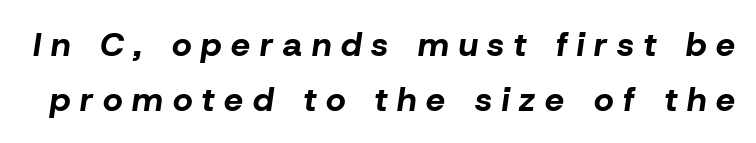
Underline: absent. The letters are spread apart with noticeably loose tracking. You can tell it's italic because the verticals aren't actually vertical. Each glyph is drawn with heavy, bold strokes.
